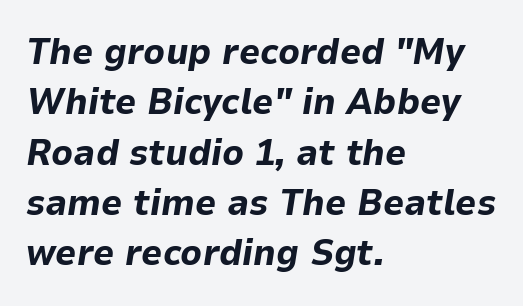
The image shows 37 px bold type, italic (leaning right); set left-aligned, normal line spacing (1.36x), normal letter spacing, not underlined; low stroke contrast and a medium x-height.
